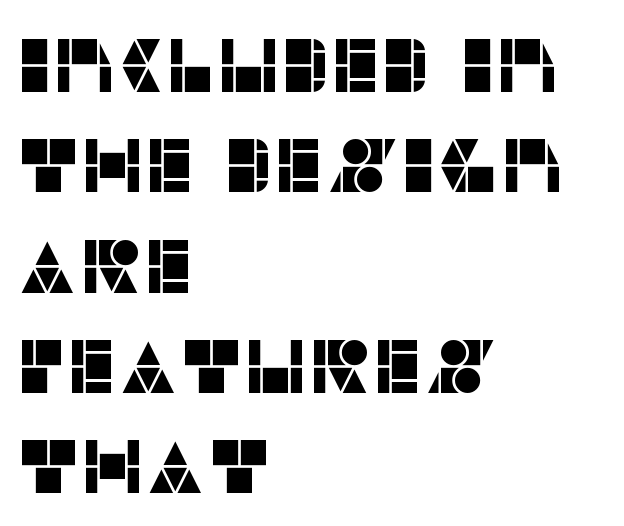
Q: Is the text italic (slanted)? A: No, it is upright.
Q: Is the typeface a serif or a sans-serif typeface? A: Sans-serif.
Q: Is the text underlined? A: No.
Q: How is the paragraph aligned? A: Left-aligned.
Q: Is the spacing between letters normal or unusually wide? A: Normal.
Q: Is the spacing between lines tight, normal or loose? A: Normal.
Q: Width (condensed, normal, or wide)? A: Normal.
Q: Stroke contrast? A: Low.
Q: x-height? A: Large.
Q: Monospaced? A: No.
